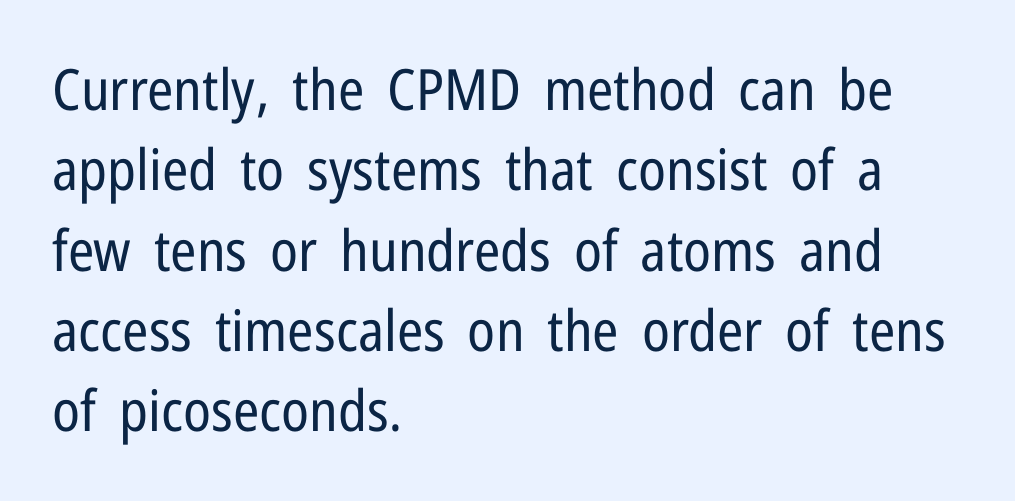
The image shows 57 px regular-weight, condensed sans-serif type, upright; set left-aligned, normal line spacing (1.41x), normal letter spacing, not underlined; low stroke contrast and a medium x-height.
